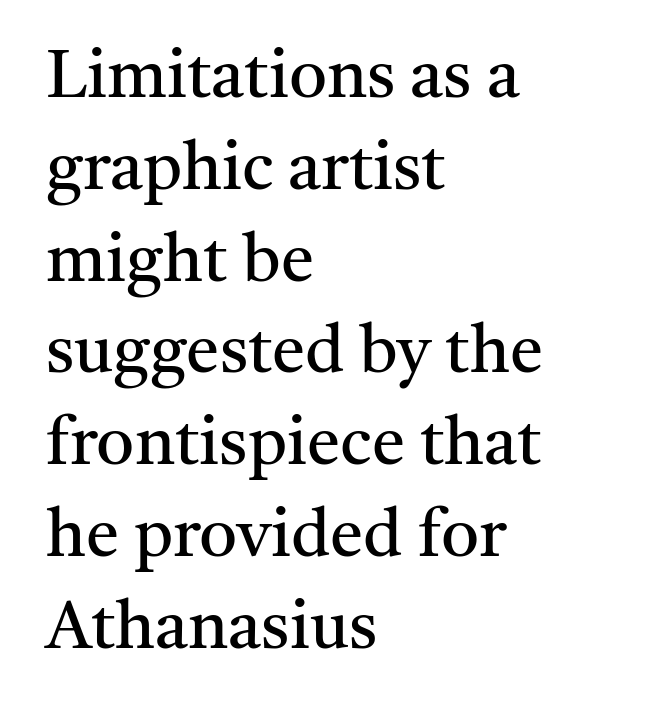
The image shows 67 px regular-weight serif type, upright; set left-aligned, normal line spacing (1.37x), normal letter spacing, not underlined; medium stroke contrast and a medium x-height.
